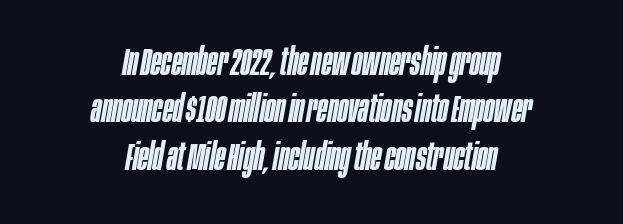
Which margin do the lines hug? Neither — every line sits in the middle. Is the letter spacing exaggerated? No — it looks like the ordinary default. You could not count columns in this text — the font is proportionally spaced. Strokes here are thickened, but only to semibold level. Normally led — the rows are evenly, conventionally spaced.
